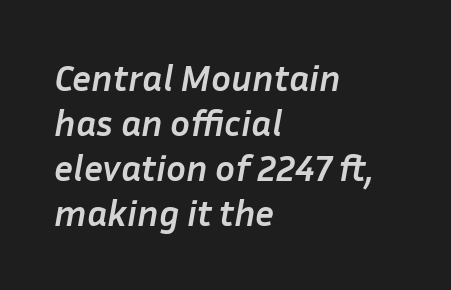
The whole block is typeset with a tilt. The passage shown is typed in a proportional face where columns would drift. What weight is shown? A full bold with thick strokes. A clean baseline with only descenders dipping below it. The compositor pushed each line to the left boundary.
